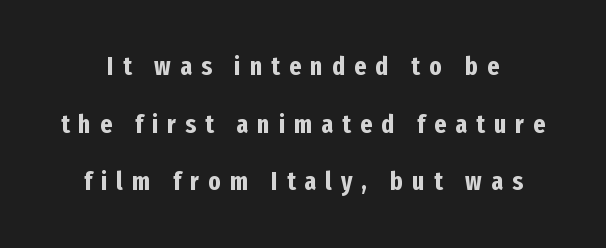
{"italic": "no", "bold": "yes", "underline": "no", "line_spacing": "loose", "line_spacing_ratio": 2.22, "letter_spacing": "wide", "letter_spacing_em": 0.35, "glyph_px": 26}
